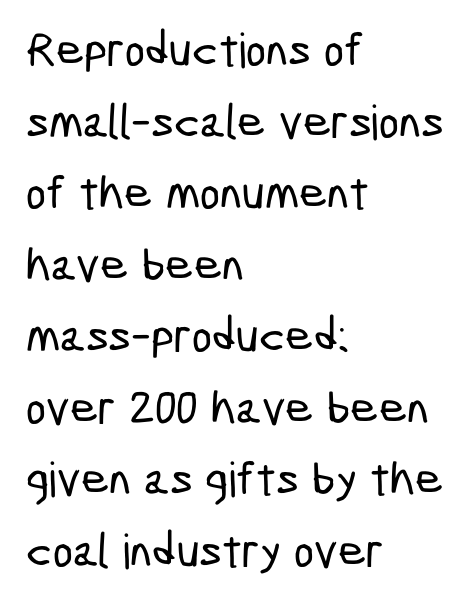
{"serif": "no", "width": "condensed", "stroke_contrast": "low", "x_height": "medium", "monospaced": "no", "underline": "no", "align": "left", "line_spacing": "normal", "line_spacing_ratio": 1.49, "letter_spacing": "normal", "letter_spacing_em": 0.0, "glyph_px": 48}
